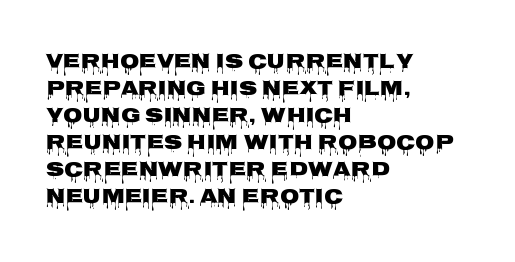
Q: Is the text italic (slanted)? A: No, it is upright.
Q: Is the text underlined? A: No.
Q: How is the paragraph aligned? A: Left-aligned.
Q: Is the spacing between letters normal or unusually wide? A: Normal.
Q: Is the spacing between lines tight, normal or loose? A: Normal.
